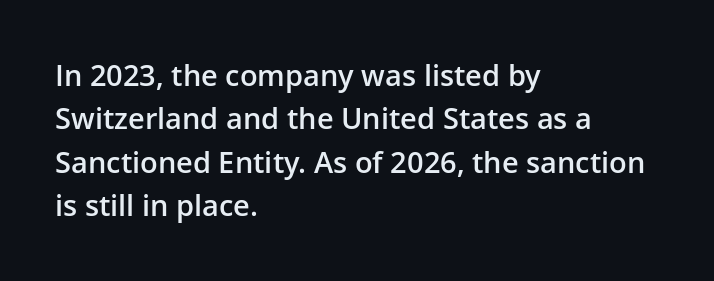
The image shows 29 px semibold sans-serif type, upright; set left-aligned, normal line spacing (1.5x), normal letter spacing, not underlined; low stroke contrast and a medium x-height.
